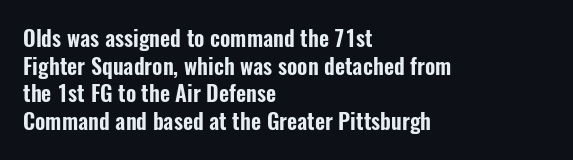
Regarding leading, the lines here are spaced in the standard way. The space beneath each line is pristine and unruled. Tracking value appears to be zero — textbook default spacing. The setting favours the left margin, as ordinary paragraphs usually do.
